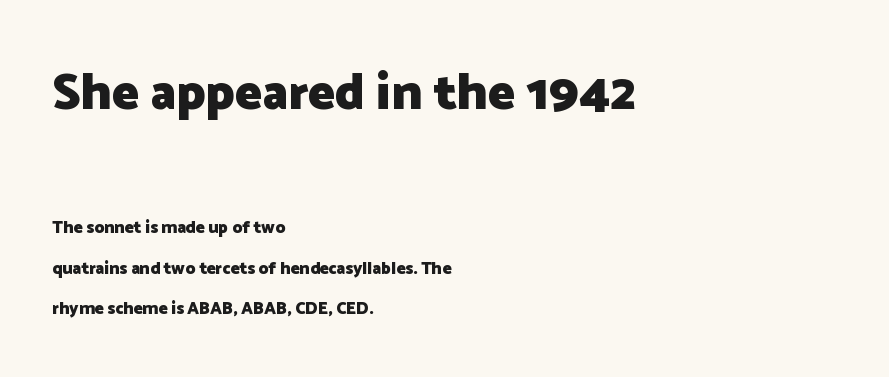
Q: Is the text bold? A: Yes.
Q: Is the text italic (slanted)? A: No, it is upright.
Q: Is the typeface a serif or a sans-serif typeface? A: Sans-serif.
Q: Is the text underlined? A: No.
Q: How is the paragraph aligned? A: Left-aligned.
Q: Is the spacing between letters normal or unusually wide? A: Normal.
Q: Is the spacing between lines tight, normal or loose? A: Loose.
Q: Which block of text is set in a larger size, the first (top) or the second (bottom)? A: The first (top) one.
Q: Width (condensed, normal, or wide)? A: Normal.
Q: Stroke contrast? A: Low.
Q: x-height? A: Medium.
Q: Monospaced? A: No.
